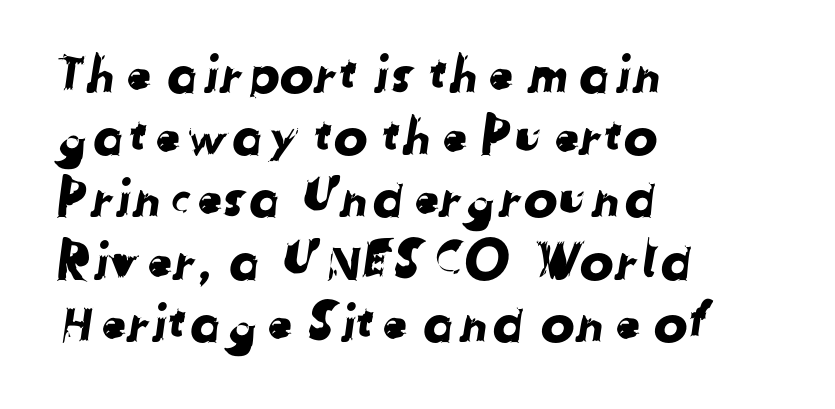
Teacher's note: observe the even left margin — that is flush-left alignment. What stands out about the letter spacing? Nothing — it is the standard amount. Serif or sans? Sans — the stroke terminals are bare. Quick note: underline off. These lines are rendered in a variable-pitch font.
